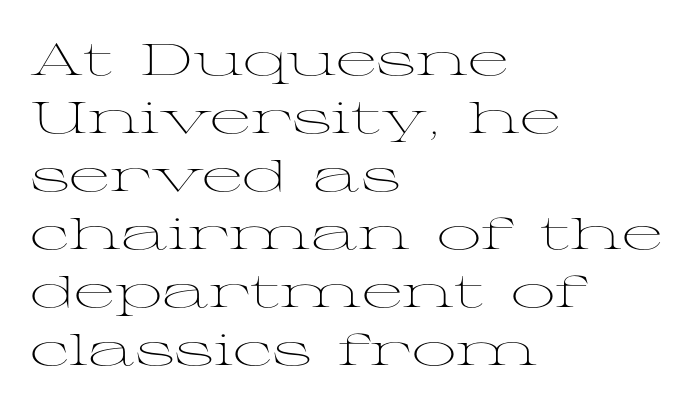
The image shows 44 px light, wide serif type, upright; set left-aligned, normal line spacing (1.32x), normal letter spacing, not underlined; medium stroke contrast and a medium x-height.
